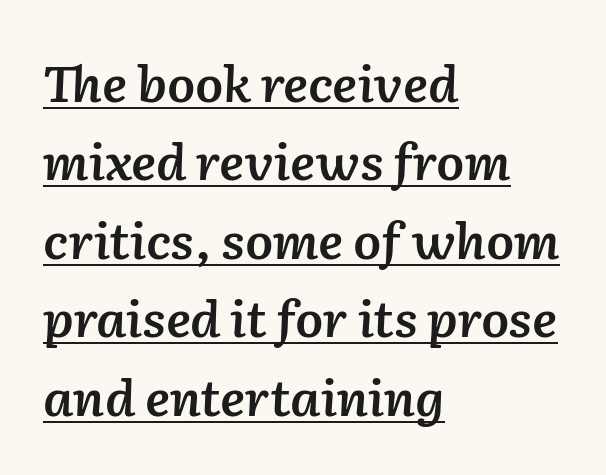
The image shows 50 px semibold type, italic (leaning right); set left-aligned, normal line spacing (1.57x), normal letter spacing, underlined; low stroke contrast and a medium x-height.
